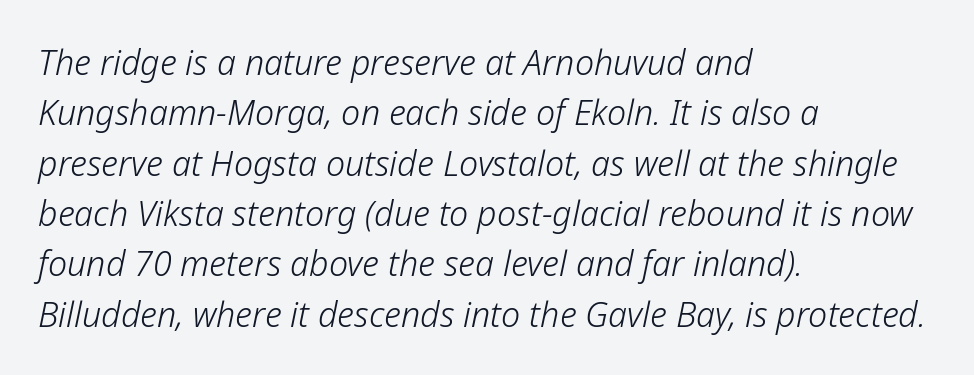
The image shows 34 px light type, italic (leaning right); set left-aligned, normal line spacing (1.48x), normal letter spacing, not underlined; low stroke contrast and a medium x-height.
